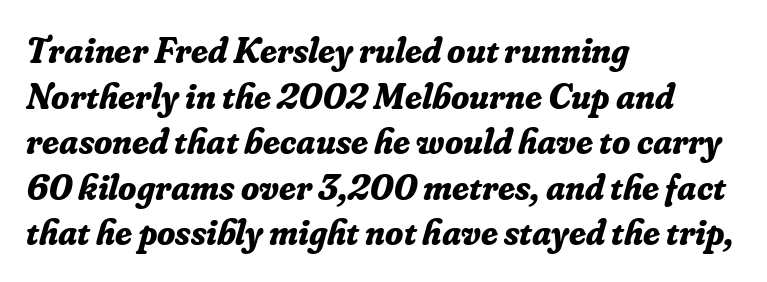
Italic? Definitely — the glyphs are oblique. Tracking here is standard; glyphs follow each other at the usual distance. The space directly below the letters is spotless. Looks like regular typesetting: each glyph gets only the width it needs. The rag falls on the right side of this text block.
